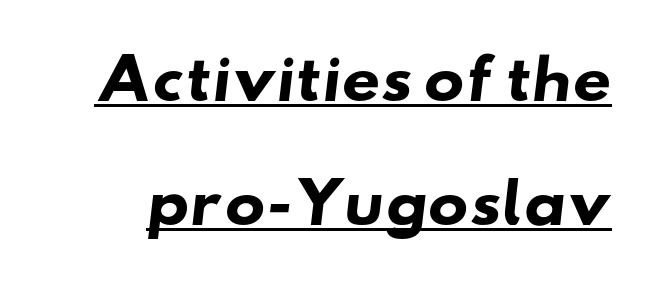
{"serif": "no", "bold": "yes", "weight": "heavy", "width": "wide", "stroke_contrast": "low", "x_height": "small", "monospaced": "no", "underline": "yes", "line_spacing": "loose", "line_spacing_ratio": 2.29, "letter_spacing": "normal", "letter_spacing_em": 0.0, "glyph_px": 54}
